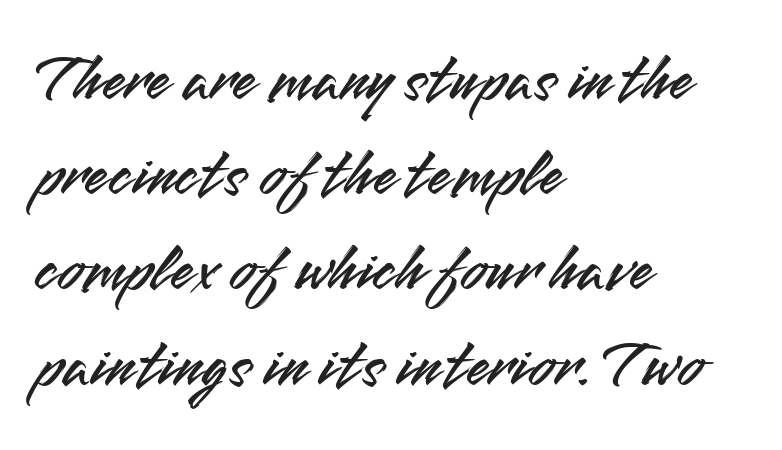
{"serif": "no", "width": "normal", "stroke_contrast": "medium", "x_height": "small", "monospaced": "no", "underline": "no", "align": "left", "line_spacing": "normal", "line_spacing_ratio": 1.4, "letter_spacing": "normal", "letter_spacing_em": 0.0, "glyph_px": 68}
